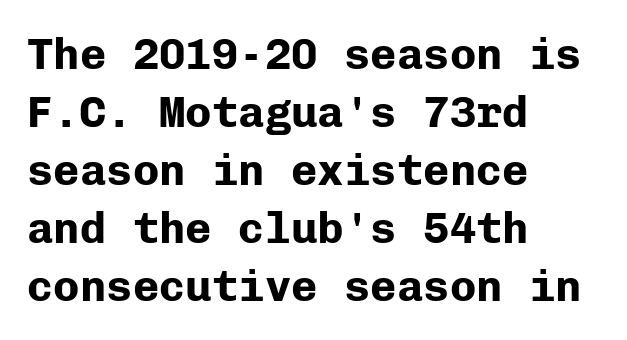
{"serif": "no", "italic": "no", "bold": "yes", "weight": "bold", "width": "normal", "stroke_contrast": "low", "x_height": "medium", "monospaced": "yes", "underline": "no", "align": "left", "line_spacing": "normal", "line_spacing_ratio": 1.32, "letter_spacing": "normal", "letter_spacing_em": 0.0, "glyph_px": 44}
